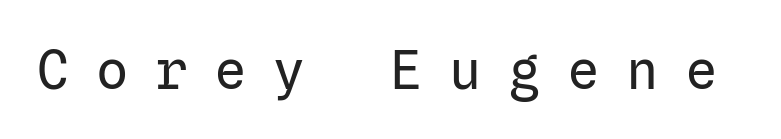
Do the letters lean? They stand straight. The space directly below the letters is spotless. Bold? No — there's no thickening of the strokes. Honestly, the letter spacing is so wide it's the main thing you notice. To sum up the face: it is a sans, with no serifs.
